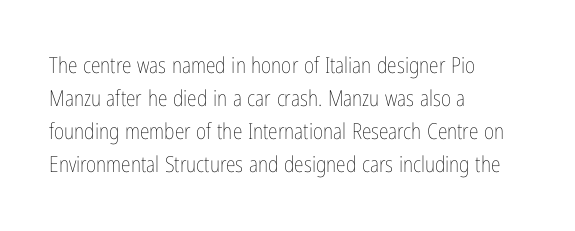
In terms of leading, this rendering sits right in the middle. Quick note: not italic, upright. Stems here are at most as thick as an everyday book face. Letter spacing: default.
